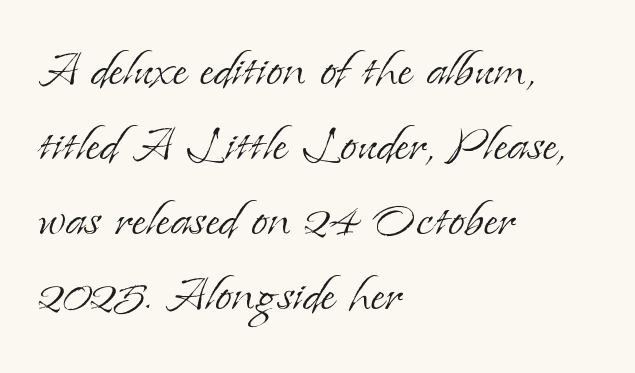
Q: Is the text bold? A: No.
Q: Is the text italic (slanted)? A: Yes.
Q: Is the typeface a serif or a sans-serif typeface? A: Serif.
Q: Is the text underlined? A: No.
Q: How is the paragraph aligned? A: Left-aligned.
Q: Is the spacing between letters normal or unusually wide? A: Normal.
Q: Width (condensed, normal, or wide)? A: Normal.
Q: Stroke contrast? A: Low.
Q: x-height? A: Small.
Q: Monospaced? A: No.
